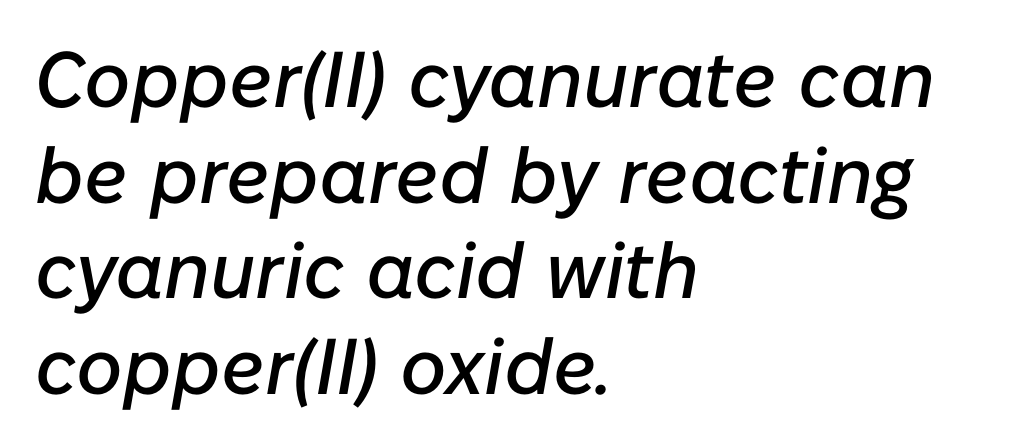
The paragraph shown leans on its left margin. Character widths vary here, with narrow letters taking less room than wide ones. Just letters on the line, the space beneath them empty. Notice how the stems are inclined rather than vertical — that's the hallmark of italics. This rendering leaves character spacing at its baseline value.
